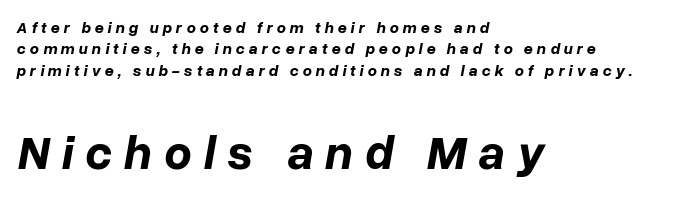
If you squint, the bottom block still reads clearly — it's the larger of the two. The passage shown is typed in a proportional face where columns would drift. Where is the straight margin? On the left. Rendered with sloped, italic letterforms. Spacing between characters has been opened up far beyond the box default. I'd describe the lettering as bold — thick and assertive.
